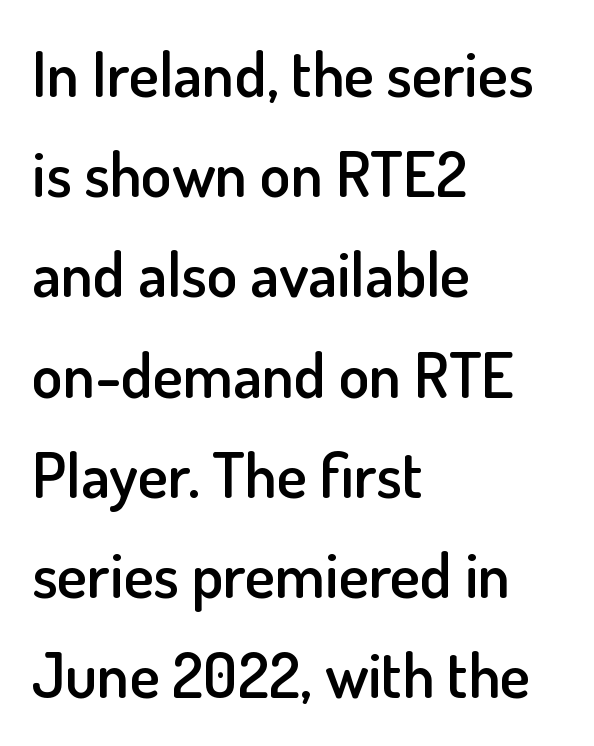
Emphasis by weight is partial: semibold. Observe the absence of serifs on each vertical stroke in this sample. You could call the tracking neutral — neither tight nor loose. You could not count columns in this text — the font is proportionally spaced.
